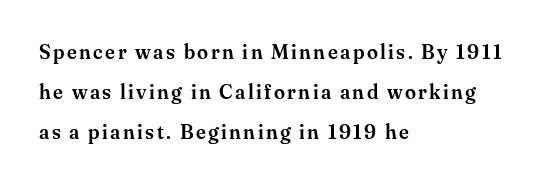
{"italic": "no", "underline": "no", "align": "left", "line_spacing": "loose", "line_spacing_ratio": 2.0, "glyph_px": 20}
